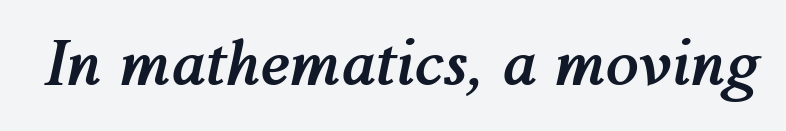
Q: Is the text bold? A: Yes.
Q: Is the text italic (slanted)? A: Yes, it leans right by about 12 degrees.
Q: Is the text underlined? A: No.
Q: Is the spacing between letters normal or unusually wide? A: Normal.
Q: Width (condensed, normal, or wide)? A: Normal.
Q: Stroke contrast? A: Medium.
Q: x-height? A: Medium.
Q: Monospaced? A: No.
